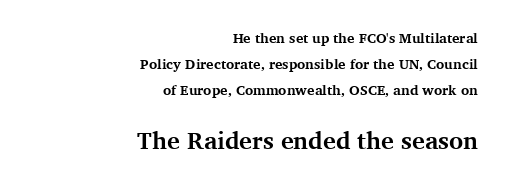
{"italic": "no", "bold": "yes", "underline": "no", "align": "right", "line_spacing_ratio": 1.85, "letter_spacing": "normal", "letter_spacing_em": 0.0, "larger_block": "second", "size_ratio": 1.71, "glyph_px": 24}
